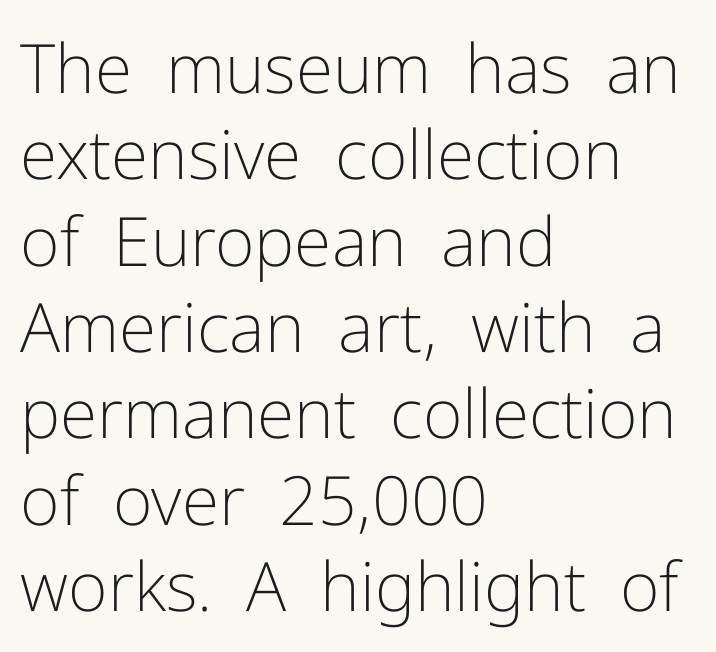
The image shows 68 px light sans-serif type, upright; set left-aligned, normal line spacing (1.27x), normal letter spacing, not underlined; low stroke contrast and a medium x-height.
